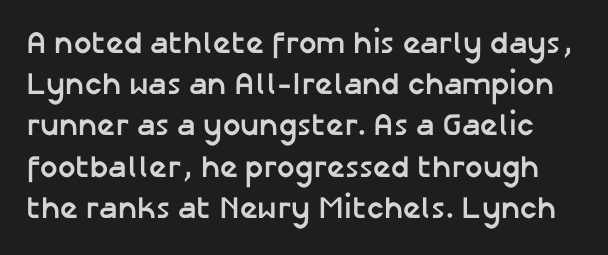
Nobody drew a line under any word here. You can tell it's not italic because the verticals are truly vertical. You could not count columns in this text — the font is proportionally spaced. What weight is shown? A full bold with thick strokes.
